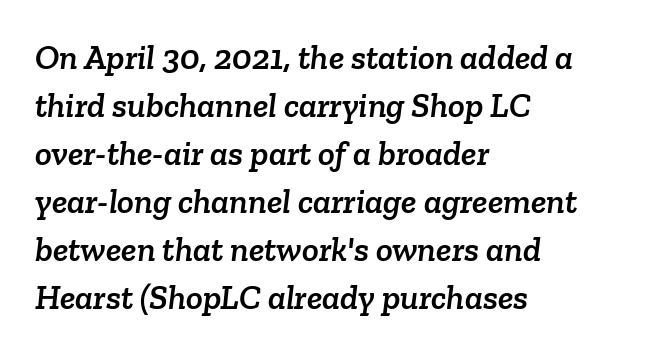
The image shows 35 px serif type; set left-aligned, normal line spacing (1.37x), normal letter spacing, not underlined; low stroke contrast and a medium x-height.
